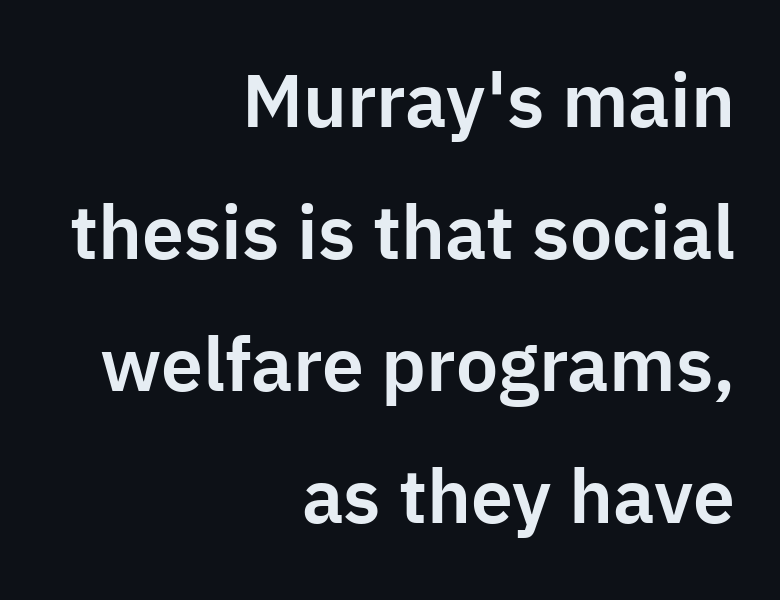
Do the characters align in a grid? No, the font is proportional. Nope, not italic — everything's standing straight. The letters carry no serifs — their stems end cleanly without finishing strokes. No word sits above an underline.
